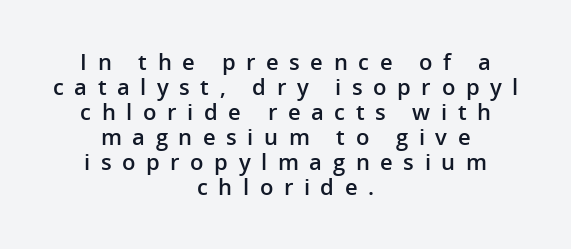
{"italic": "no", "bold": "semi", "underline": "no", "align": "center", "line_spacing": "tight", "line_spacing_ratio": 1.14, "letter_spacing": "wide", "letter_spacing_em": 0.48, "glyph_px": 22}
